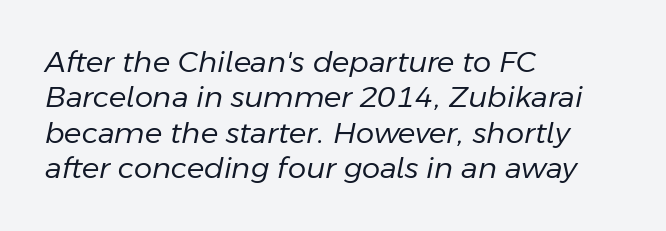
The image shows 29 px regular-weight type, italic (leaning right); set left-aligned, line spacing 1.22x, normal letter spacing, not underlined; low stroke contrast and a medium x-height.
